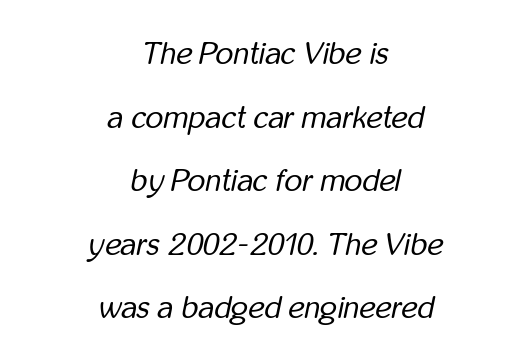
The image shows 31 px regular-weight, condensed type, italic (leaning right); set centered, loose line spacing (2.05x), normal letter spacing, not underlined; low stroke contrast and a medium x-height.
